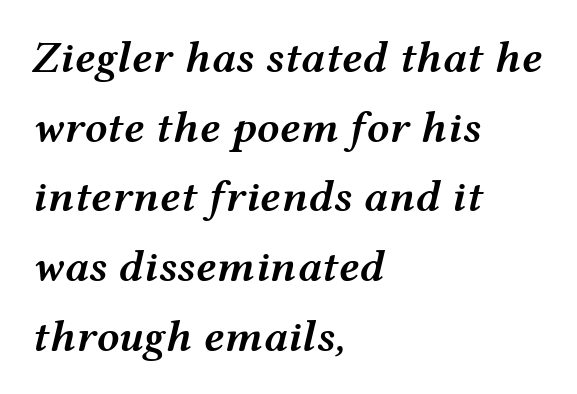
There is no visible air inserted between adjacent glyphs. This is oblique type, the kind used for emphasis or titles. Where is the straight margin? On the left. Students, this is semibold: more ink than regular, less than bold.
